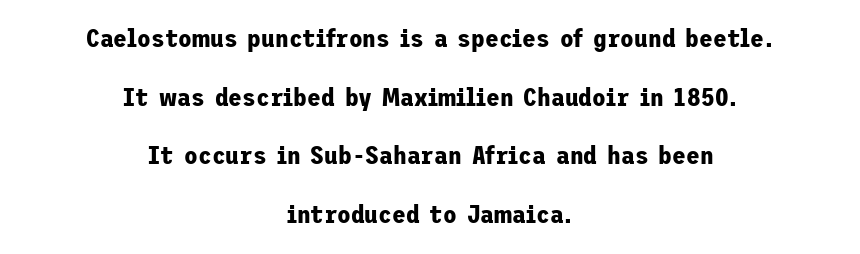
The image shows 25 px bold type, upright; set centered, loose line spacing (2.35x), normal letter spacing, not underlined.
